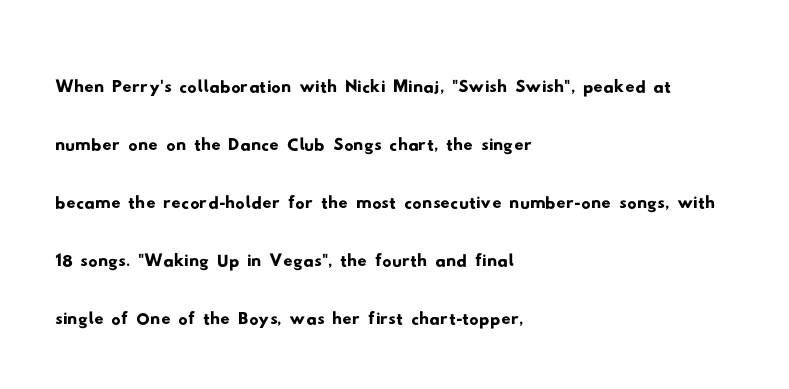
Q: Is the typeface a serif or a sans-serif typeface? A: Sans-serif.
Q: Is the text underlined? A: No.
Q: How is the paragraph aligned? A: Left-aligned.
Q: Is the spacing between letters normal or unusually wide? A: Normal.
Q: Is the spacing between lines tight, normal or loose? A: Normal.
Q: Width (condensed, normal, or wide)? A: Wide.
Q: Stroke contrast? A: Low.
Q: x-height? A: Small.
Q: Monospaced? A: No.
